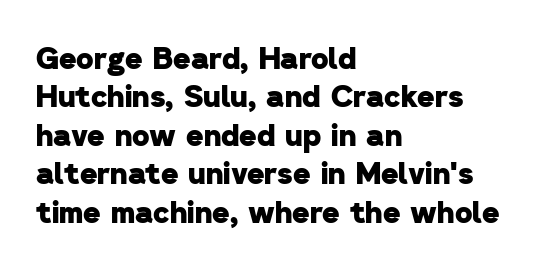
The image shows 30 px heavy sans-serif type; set left-aligned, normal line spacing (1.28x), normal letter spacing, not underlined; low stroke contrast and a medium x-height.
